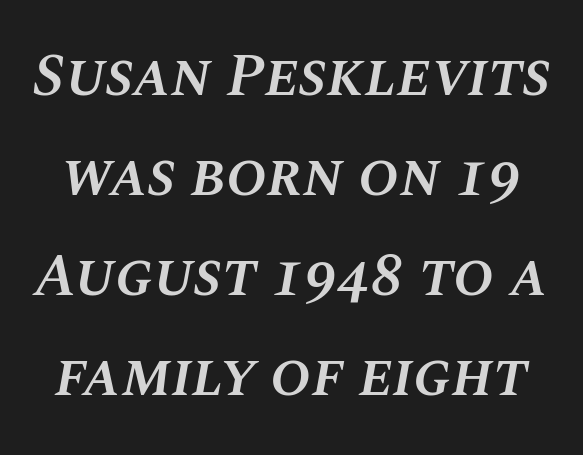
These lines are rendered in a variable-pitch font. Characters follow at the spacing the type designer built in. Set as a demibold, roughly 600 on the weight scale. Quick note: italic. The vertical gap from one line to the next is medium.
